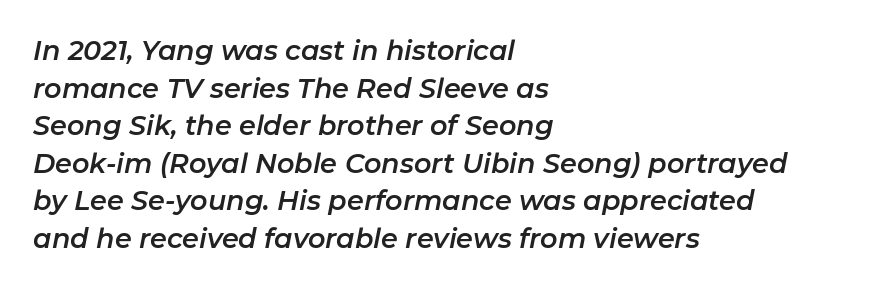
{"italic": "yes", "lean": "right", "slant_degrees": 11, "underline": "no", "align": "left", "line_spacing": "normal", "line_spacing_ratio": 1.39, "letter_spacing": "normal", "letter_spacing_em": 0.0, "glyph_px": 27}
